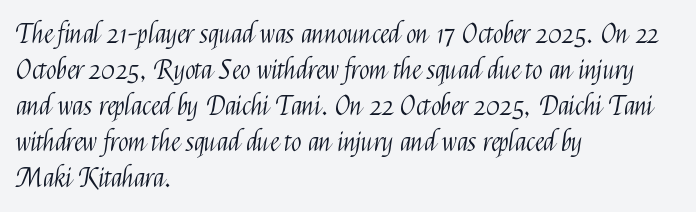
Q: Is the text bold? A: No.
Q: Is the text italic (slanted)? A: Yes.
Q: Is the text underlined? A: No.
Q: How is the paragraph aligned? A: Left-aligned.
Q: Is the spacing between letters normal or unusually wide? A: Normal.
Q: Is the spacing between lines tight, normal or loose? A: Normal.
